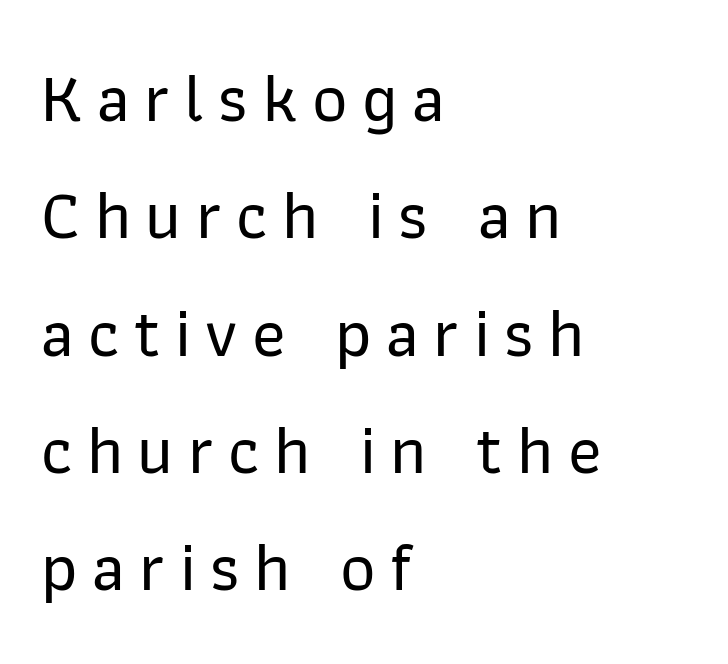
Q: Is the text italic (slanted)? A: No, it is upright.
Q: Is the typeface a serif or a sans-serif typeface? A: Sans-serif.
Q: Is the text underlined? A: No.
Q: How is the paragraph aligned? A: Left-aligned.
Q: Is the spacing between letters normal or unusually wide? A: Unusually wide.
Q: Is the spacing between lines tight, normal or loose? A: Normal.
Q: Width (condensed, normal, or wide)? A: Normal.
Q: Stroke contrast? A: Low.
Q: x-height? A: Medium.
Q: Monospaced? A: No.
